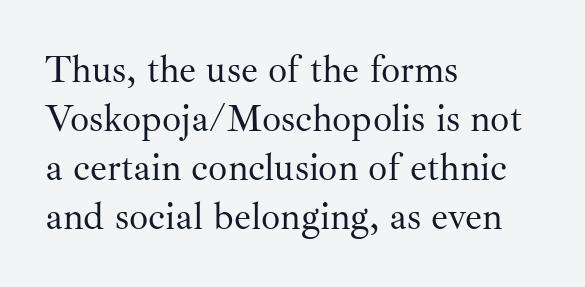
{"serif": "yes", "italic": "no", "bold": "no", "weight": "regular", "width": "normal", "stroke_contrast": "medium", "x_height": "small", "monospaced": "no", "underline": "no", "align": "left", "line_spacing": "normal", "line_spacing_ratio": 1.29, "letter_spacing": "normal", "letter_spacing_em": 0.0, "glyph_px": 38}
